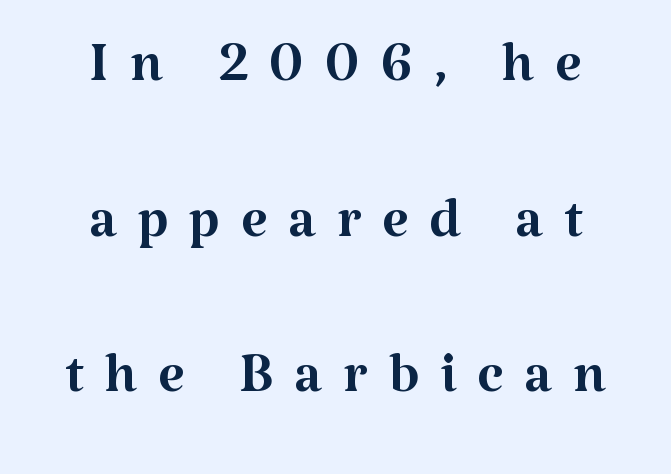
Q: Is the text bold? A: No.
Q: Is the text italic (slanted)? A: No, it is upright.
Q: Is the typeface a serif or a sans-serif typeface? A: Serif.
Q: Is the text underlined? A: No.
Q: How is the paragraph aligned? A: Centered.
Q: Is the spacing between letters normal or unusually wide? A: Unusually wide.
Q: Is the spacing between lines tight, normal or loose? A: Loose.
Q: Width (condensed, normal, or wide)? A: Normal.
Q: Stroke contrast? A: Medium.
Q: x-height? A: Medium.
Q: Monospaced? A: No.
